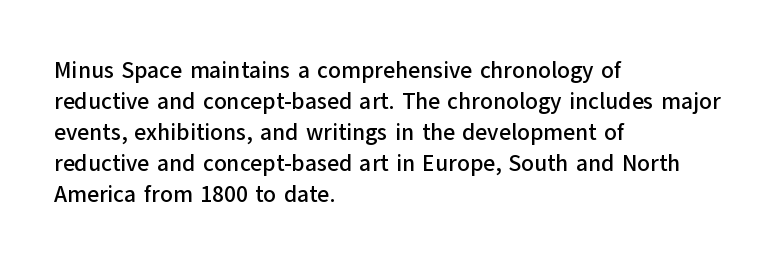
The designer left line spacing at the default. Glance below the letters and you will spot only blank space. The letters sit at their default tracking, neither squeezed nor spread. If you drew a line through each stem, it would be perfectly vertical. The compositor pushed each line to the left boundary.
